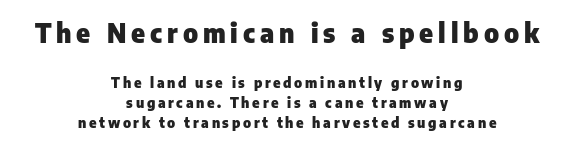
{"italic": "no", "bold": "yes", "underline": "no", "align": "center", "line_spacing": "normal", "line_spacing_ratio": 1.41, "larger_block": "first", "size_ratio": 1.86, "glyph_px": 26}
